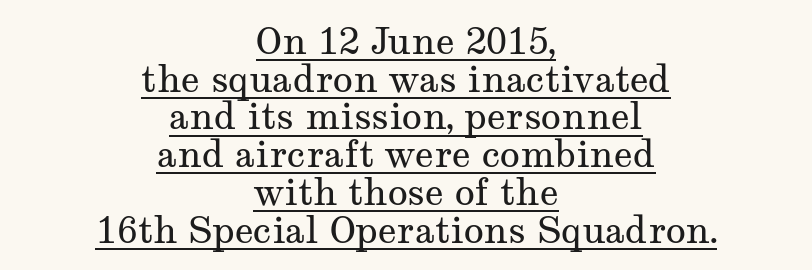
The image shows 37 px regular-weight, wide serif type, upright; set centered, tight line spacing (1.02x), normal letter spacing, underlined; medium stroke contrast and a medium x-height.
